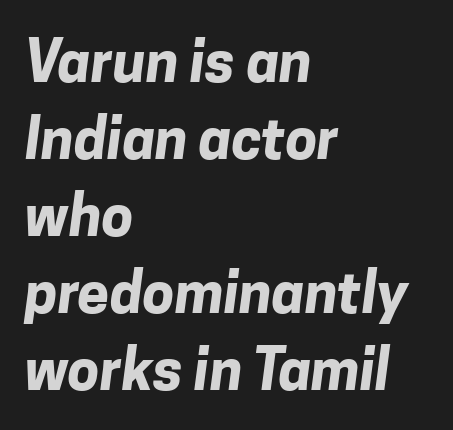
{"serif": "no", "bold": "yes", "weight": "bold", "width": "normal", "stroke_contrast": "low", "x_height": "medium", "monospaced": "no", "underline": "no", "align": "left", "line_spacing": "normal", "line_spacing_ratio": 1.35, "letter_spacing": "normal", "letter_spacing_em": 0.0, "glyph_px": 57}
